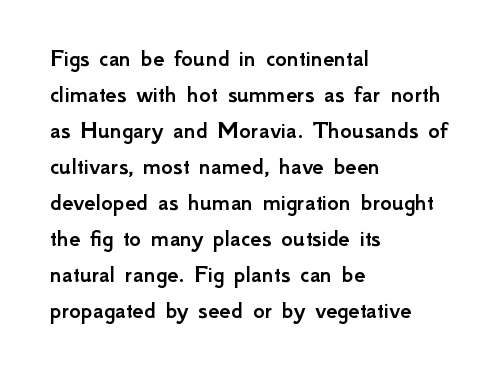
Vertically, the passage feels balanced, rows spaced as you'd expect. Every character sits straight up, as roman type does. A typesetter would call this zero additional tracking. Each line starts at the same left margin while the right side varies. Descenders are the only things crossing below the line.
